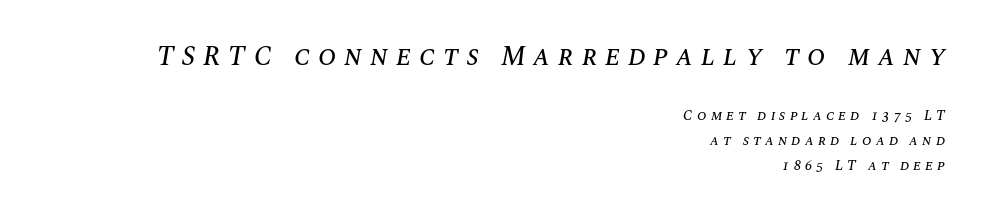
The image shows 27 px text type, italic (leaning right); set right-aligned, line spacing 1.77x, unusually wide letter spacing (+0.29 em), not underlined; the first (top) block is 1.93x larger.
